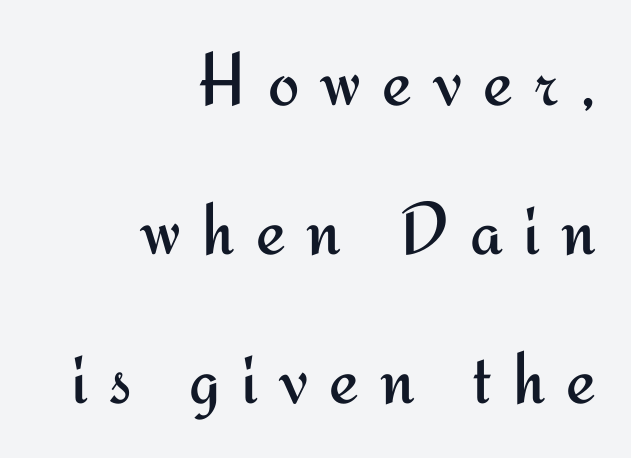
{"serif": "no", "italic": "no", "bold": "no", "weight": "regular", "width": "normal", "stroke_contrast": "medium", "x_height": "small", "monospaced": "no", "underline": "no", "align": "right", "line_spacing": "loose", "line_spacing_ratio": 1.99, "letter_spacing": "wide", "letter_spacing_em": 0.28, "glyph_px": 75}
